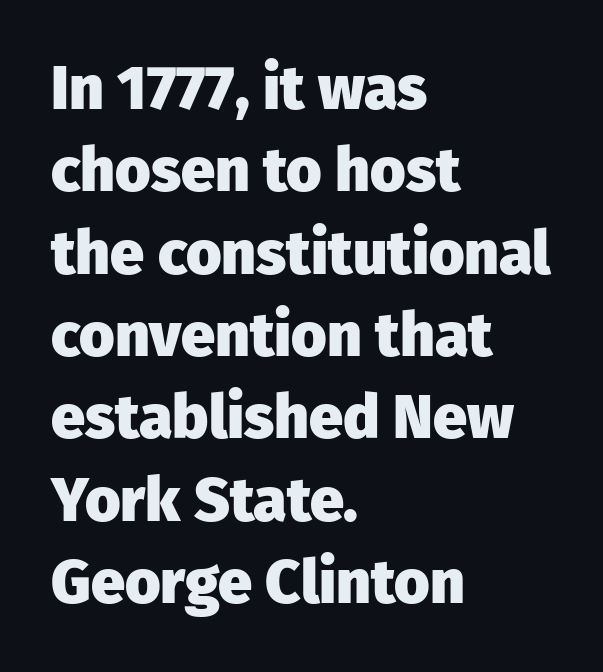
Interline gaps are of average width in this sample. Character widths vary here, with narrow letters taking less room than wide ones. Observe the absence of serifs on each vertical stroke in this sample. Emphasis by weight is at full strength: bold. The paragraph has a hard left edge and a soft right edge.
